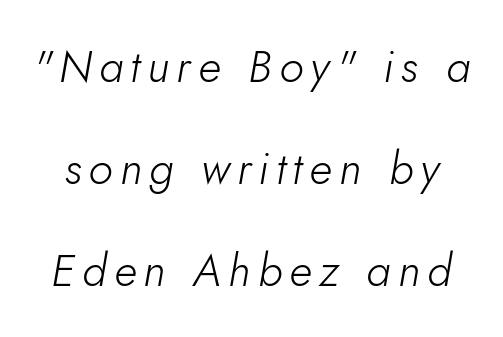
{"italic": "yes", "lean": "right", "slant_degrees": 10, "bold": "no", "weight": "light", "width": "normal", "stroke_contrast": "low", "x_height": "small", "monospaced": "no", "underline": "no", "line_spacing": "loose", "line_spacing_ratio": 2.27, "glyph_px": 45}
